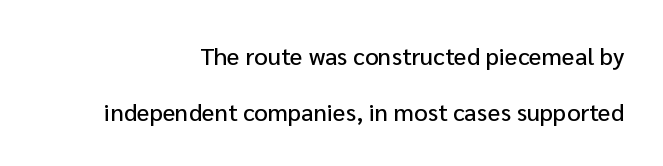
The zone under the glyphs is completely vacant. Standard letterfit; no display-style spreading of the glyphs. The ragged edge is on the left, which tells us the setting is flush right. No italicization has been applied; the sample stays upright.
